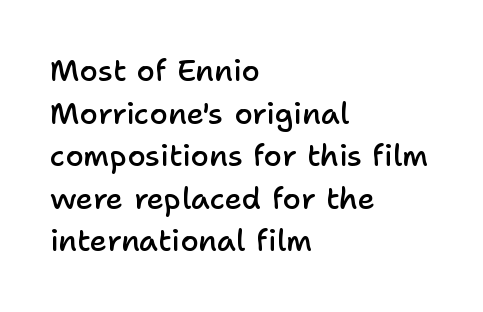
{"serif": "no", "italic": "no", "bold": "semi", "weight": "semibold", "width": "normal", "stroke_contrast": "low", "x_height": "medium", "monospaced": "no", "underline": "no", "align": "left", "line_spacing": "normal", "line_spacing_ratio": 1.42, "letter_spacing": "normal", "letter_spacing_em": 0.0, "glyph_px": 30}
